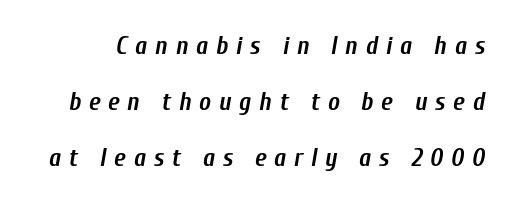
The image shows 25 px bold type, italic (leaning right); set loose line spacing (2.24x), unusually wide letter spacing (+0.31 em), not underlined.
